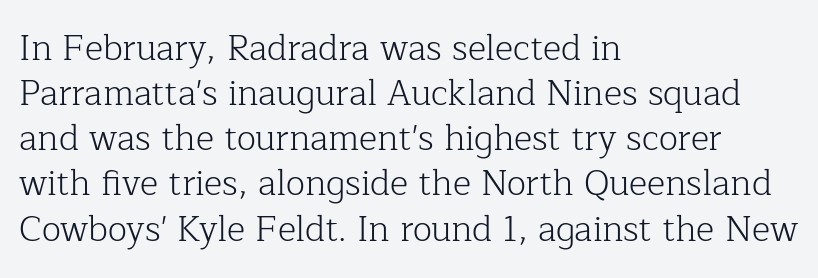
{"serif": "yes", "italic": "no", "bold": "no", "weight": "light", "width": "normal", "stroke_contrast": "low", "x_height": "medium", "monospaced": "no", "underline": "no", "align": "left", "line_spacing": "normal", "line_spacing_ratio": 1.29, "letter_spacing": "normal", "letter_spacing_em": 0.0, "glyph_px": 35}
